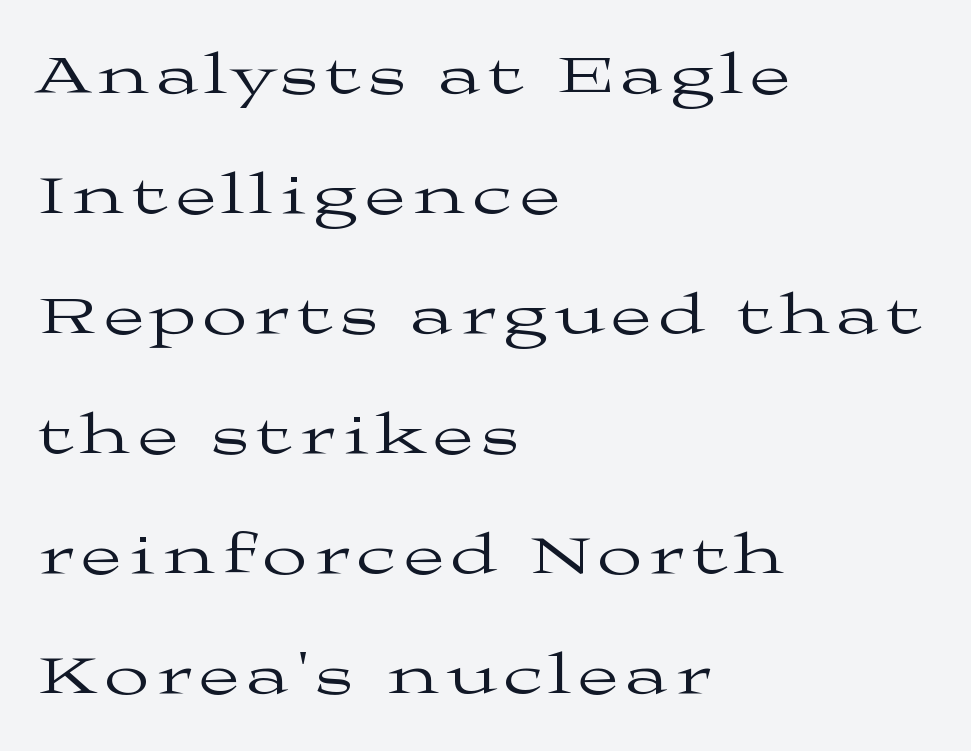
The image shows 58 px regular-weight, wide serif type, upright; set left-aligned, loose line spacing (2.07x), not underlined; medium stroke contrast and a medium x-height.
